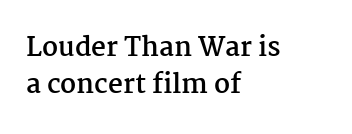
The image shows 26 px bold type, upright; set left-aligned, normal line spacing (1.42x), normal letter spacing, not underlined.
